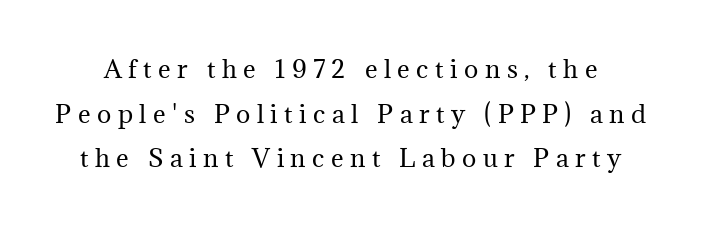
A typesetter would call this heavily tracked-out type. Heft: none added — not bold. Letters rest on an invisible, unmarked baseline. When letters stand straight like this, we call the style roman or upright.
